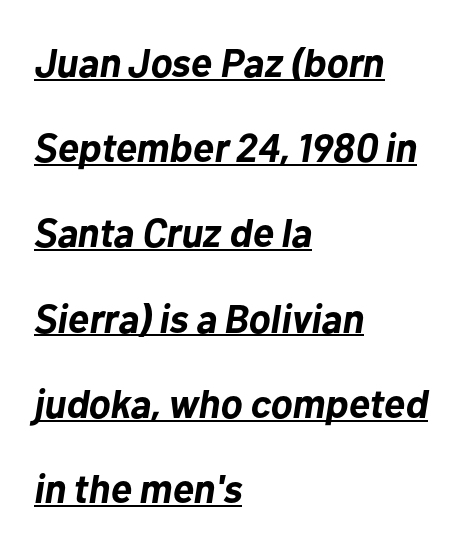
The image shows 40 px bold type, italic (leaning right); set left-aligned, loose line spacing (2.13x), normal letter spacing, underlined; low stroke contrast and a medium x-height.
